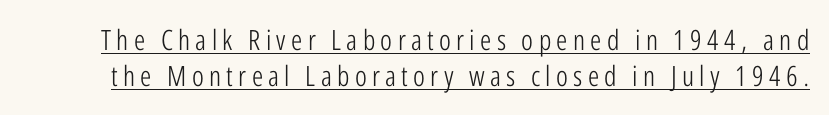
The image shows 28 px light, condensed sans-serif type, upright; set normal line spacing (1.28x), underlined; low stroke contrast and a medium x-height.
